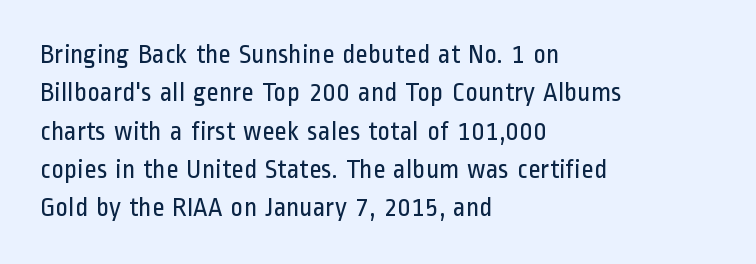
{"italic": "no", "bold": "no", "underline": "no", "align": "left", "line_spacing": "normal", "line_spacing_ratio": 1.42, "letter_spacing": "normal", "letter_spacing_em": 0.0, "glyph_px": 27}
